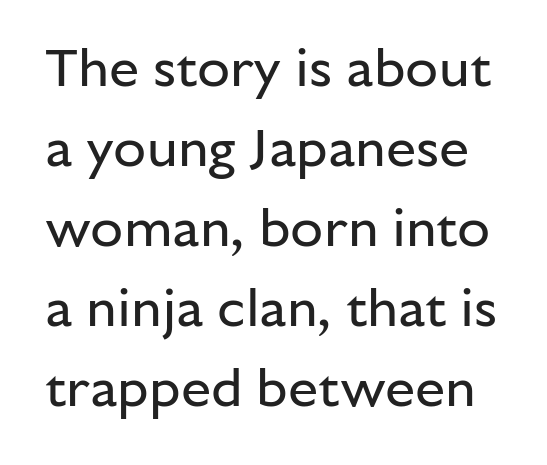
The baseline area is clear. The letters sit at their default tracking, neither squeezed nor spread. Notice how descenders clear the ascenders below comfortably — that's standard leading. Nope, not italic — everything's standing straight. The rendering uses natural spacing where letterforms have individual widths. Bold? No — there's no thickening of the strokes.
